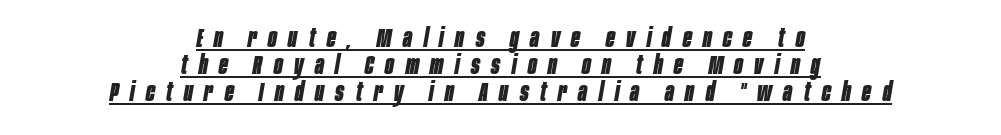
Q: Is the text bold? A: Yes.
Q: Is the text italic (slanted)? A: Yes, it leans right by about 10 degrees.
Q: Is the text underlined? A: Yes.
Q: How is the paragraph aligned? A: Centered.
Q: Is the spacing between letters normal or unusually wide? A: Unusually wide.
Q: Is the spacing between lines tight, normal or loose? A: Tight.
